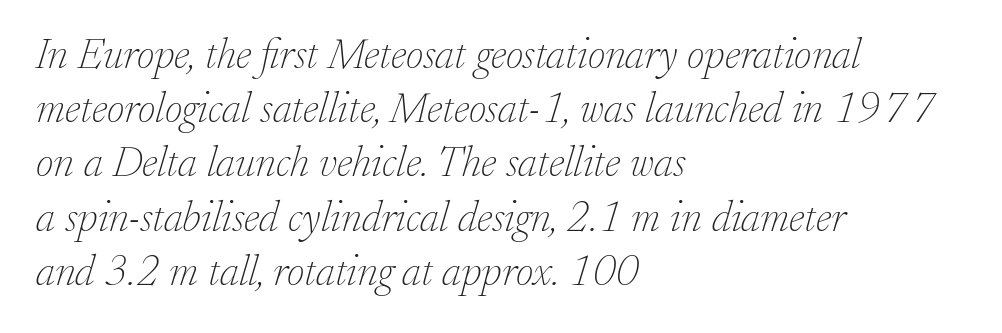
Q: Is the text bold? A: No.
Q: Is the text italic (slanted)? A: Yes, it leans right by about 17 degrees.
Q: Is the typeface a serif or a sans-serif typeface? A: Serif.
Q: Is the text underlined? A: No.
Q: How is the paragraph aligned? A: Left-aligned.
Q: Is the spacing between letters normal or unusually wide? A: Normal.
Q: Is the spacing between lines tight, normal or loose? A: Normal.
Q: Width (condensed, normal, or wide)? A: Normal.
Q: Stroke contrast? A: Low.
Q: x-height? A: Small.
Q: Monospaced? A: No.
